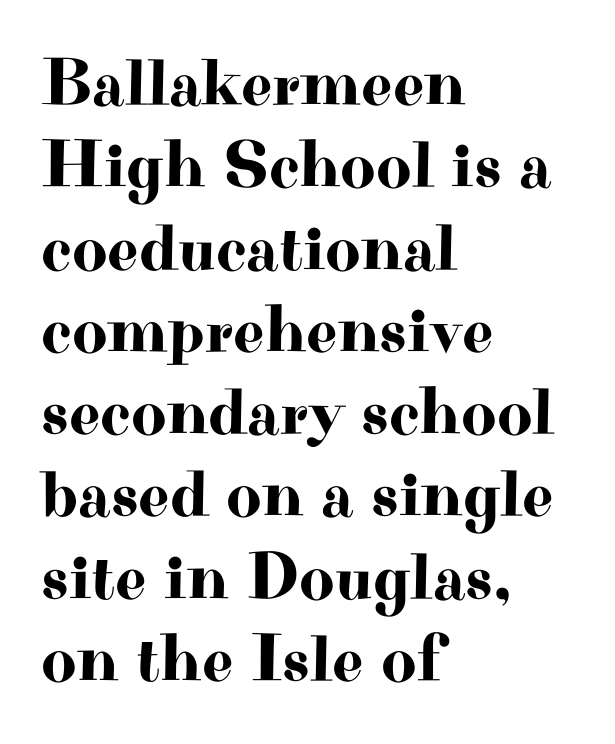
Character widths vary here, with narrow letters taking less room than wide ones. Caption: multi-line text, flush left, ragged right. You can tell it's not italic because the verticals are truly vertical. Honestly, there is no underline to notice here at all. This rendering leaves character spacing at its baseline value. The typeface chosen for these lines features serifs.
